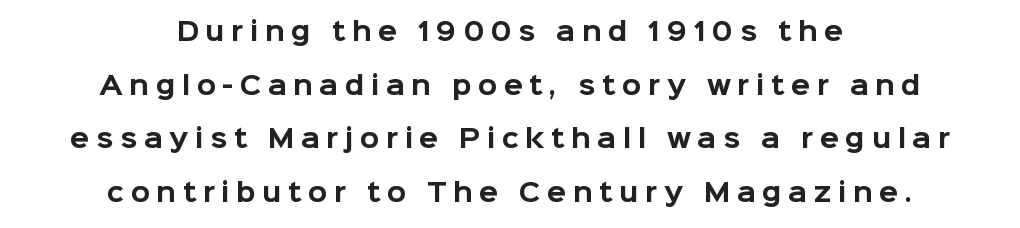
The image shows 25 px bold type, upright; set centered, loose line spacing (2.15x), unusually wide letter spacing (+0.26 em), not underlined.
